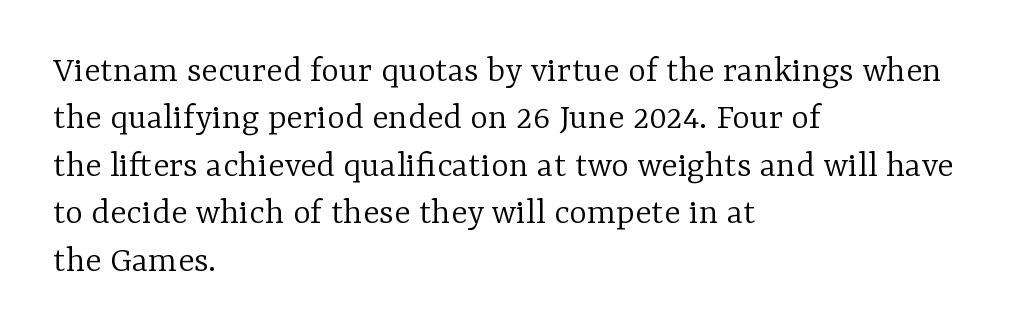
{"serif": "yes", "italic": "no", "bold": "no", "weight": "light", "width": "normal", "stroke_contrast": "low", "x_height": "medium", "monospaced": "no", "underline": "no", "align": "left", "line_spacing": "normal", "line_spacing_ratio": 1.25, "letter_spacing": "normal", "letter_spacing_em": 0.0, "glyph_px": 38}
